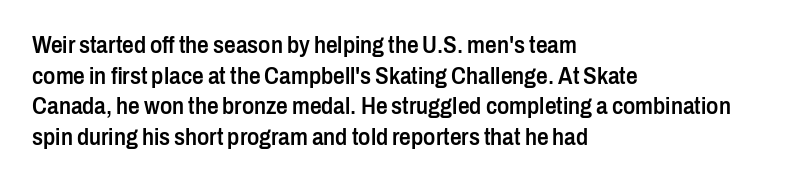
The image shows 23 px text type, upright; set left-aligned, normal line spacing (1.33x), normal letter spacing, not underlined.
